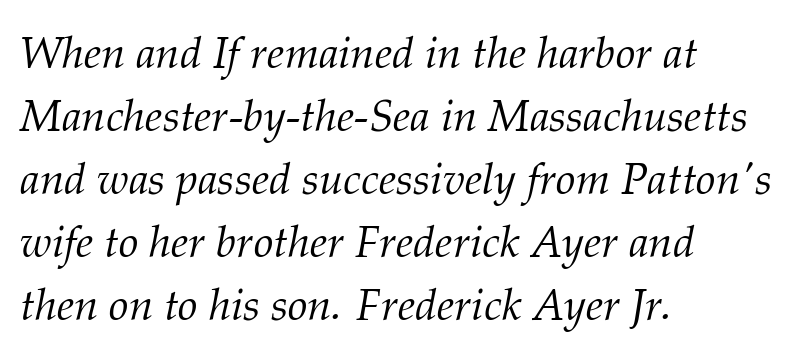
{"serif": "yes", "italic": "yes", "lean": "right", "slant_degrees": 12, "bold": "no", "weight": "light", "width": "normal", "stroke_contrast": "medium", "x_height": "medium", "monospaced": "no", "underline": "no", "align": "left", "line_spacing": "normal", "line_spacing_ratio": 1.43, "letter_spacing": "normal", "letter_spacing_em": 0.0, "glyph_px": 44}
